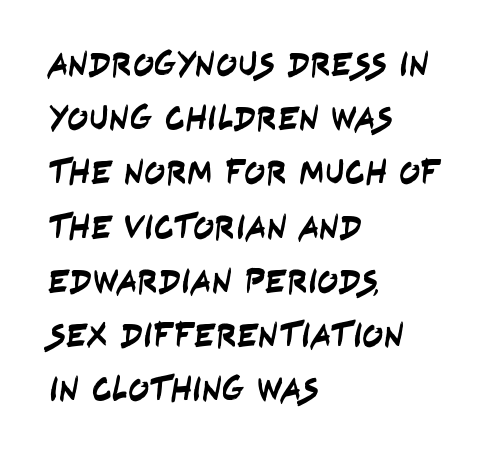
The image shows 35 px condensed sans-serif type; set left-aligned, normal line spacing (1.55x), normal letter spacing, not underlined; low stroke contrast and a large x-height.
